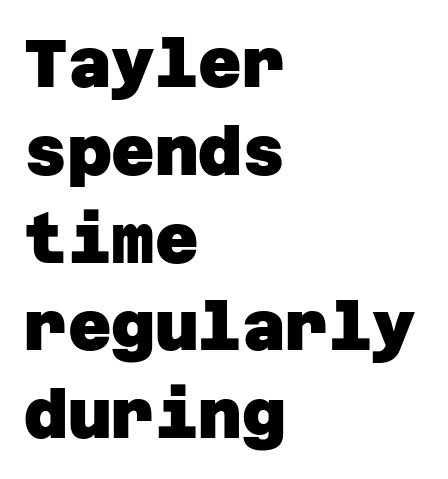
Words appear dense and cohesive because spacing is normal. These lines carry a lot of weight — the face is fully bold. A normal amount of white space separates one row of letters from the next. Plain, unruled lines of type. The typesetter chose a ragged-right arrangement here.
